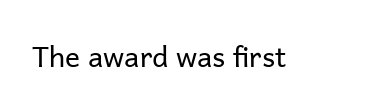
The image shows 28 px regular-weight sans-serif type, upright; set normal letter spacing, not underlined; low stroke contrast and a medium x-height.
